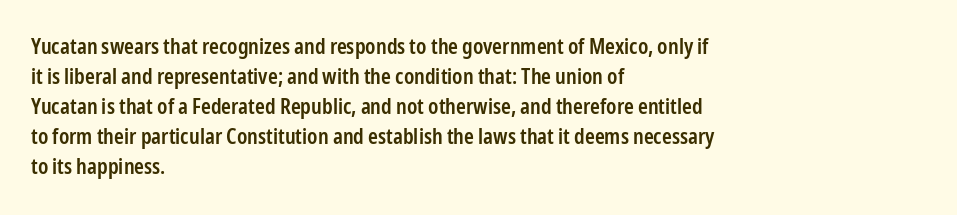
The image shows 21 px text type, upright; set left-aligned, normal line spacing (1.43x), normal letter spacing, not underlined.
